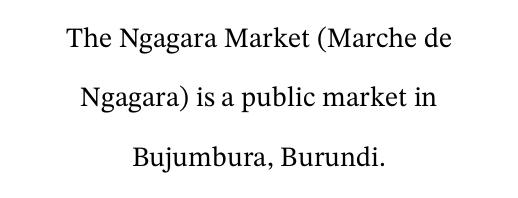
Every row of glyphs is offset so its center matches the block's center. Old-style or modern, the face here clearly has serifs. Unlike italic type, these characters show no tilt at all. Notice the wide empty band between every row — that's loose leading. Varying glyph widths throughout — classic text-font behaviour.
